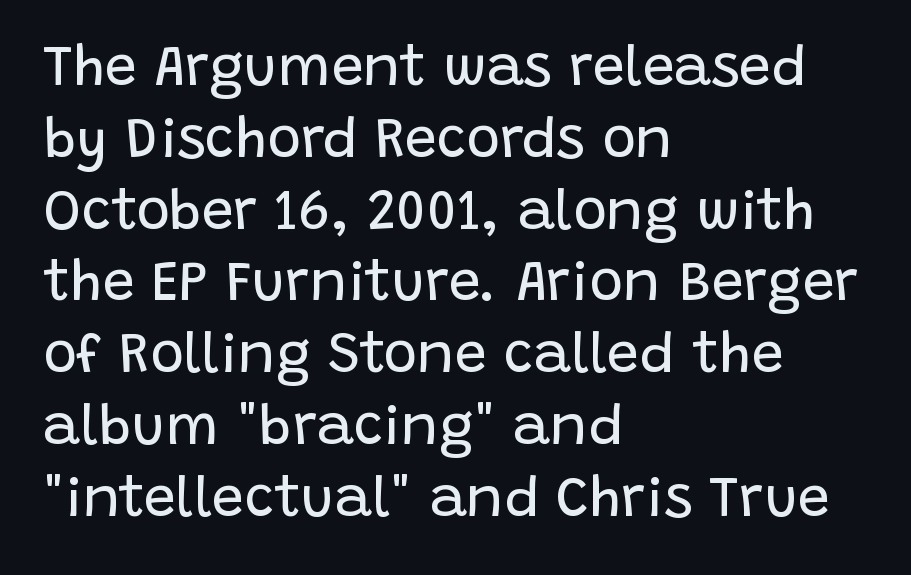
These lines keep a tight, regular rhythm from letter to letter. Weight: not bold — regular or lighter. Compared with typical paragraphs, the rows here are spaced about the same. Do the characters align in a grid? No, the font is proportional. The space directly below the letters is spotless.
